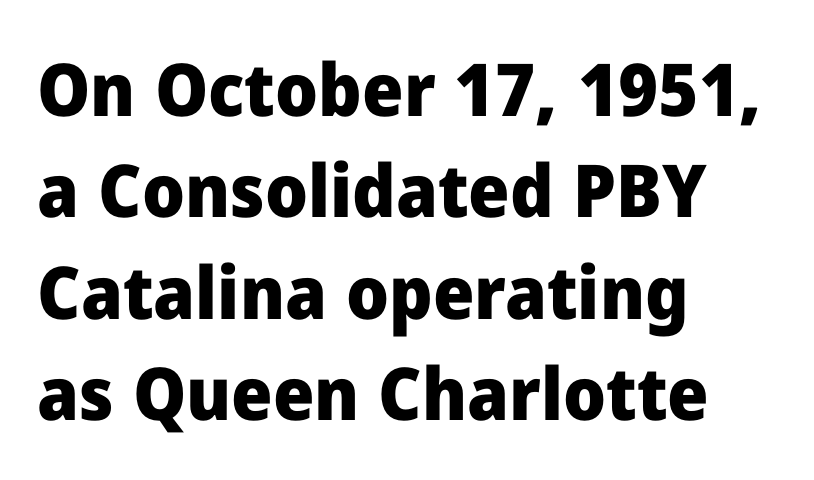
The image shows 73 px heavy sans-serif type, upright; set left-aligned, normal line spacing (1.39x), normal letter spacing, not underlined; low stroke contrast and a medium x-height.
